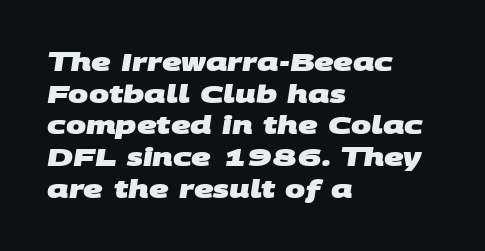
{"bold": "yes", "underline": "no", "align": "left", "line_spacing": "normal", "line_spacing_ratio": 1.32, "letter_spacing": "normal", "letter_spacing_em": 0.0, "glyph_px": 24}
